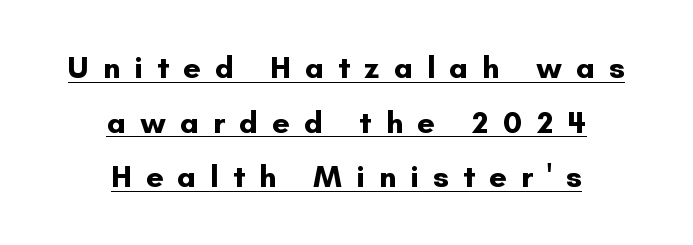
{"serif": "no", "italic": "no", "bold": "yes", "weight": "bold", "width": "normal", "stroke_contrast": "low", "x_height": "small", "monospaced": "no", "underline": "yes", "align": "center", "line_spacing_ratio": 1.76, "letter_spacing": "wide", "letter_spacing_em": 0.45, "glyph_px": 31}
